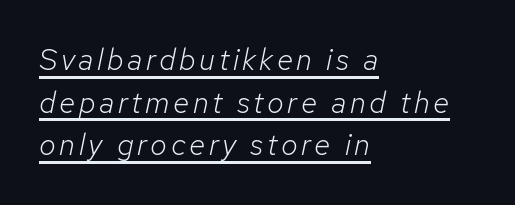
{"italic": "yes", "lean": "right", "slant_degrees": 12, "bold": "no", "weight": "light", "width": "normal", "stroke_contrast": "low", "x_height": "medium", "monospaced": "no", "underline": "yes", "align": "left", "line_spacing": "normal", "line_spacing_ratio": 1.42, "glyph_px": 30}
